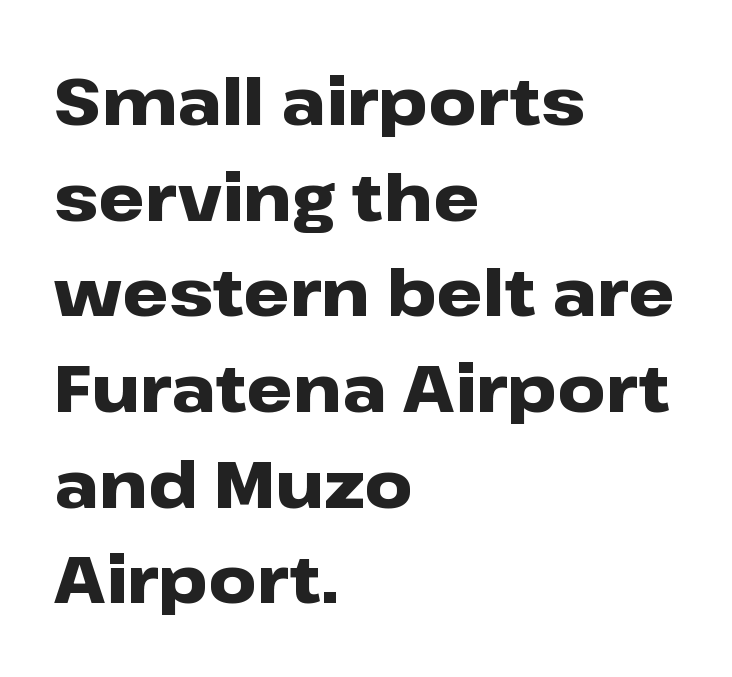
Q: Is the text bold? A: Yes.
Q: Is the text italic (slanted)? A: No, it is upright.
Q: Is the typeface a serif or a sans-serif typeface? A: Sans-serif.
Q: Is the text underlined? A: No.
Q: How is the paragraph aligned? A: Left-aligned.
Q: Is the spacing between letters normal or unusually wide? A: Normal.
Q: Is the spacing between lines tight, normal or loose? A: Normal.
Q: Width (condensed, normal, or wide)? A: Wide.
Q: Stroke contrast? A: Low.
Q: x-height? A: Medium.
Q: Monospaced? A: No.
